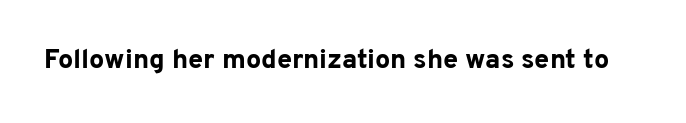
Q: Is the text bold? A: Yes.
Q: Is the text italic (slanted)? A: No, it is upright.
Q: Is the text underlined? A: No.
Q: Is the spacing between letters normal or unusually wide? A: Normal.
